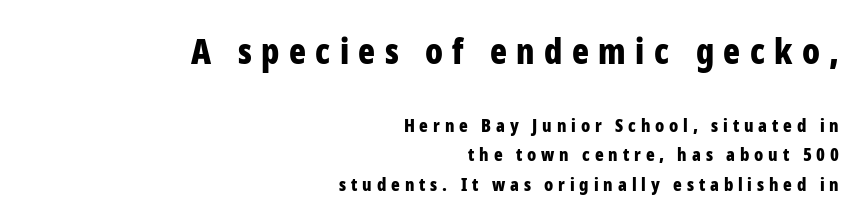
The image shows 35 px bold, condensed sans-serif type, upright; set right-aligned, normal line spacing (1.65x), unusually wide letter spacing (+0.27 em), not underlined; the first (top) block is 1.94x larger; low stroke contrast and a medium x-height.
